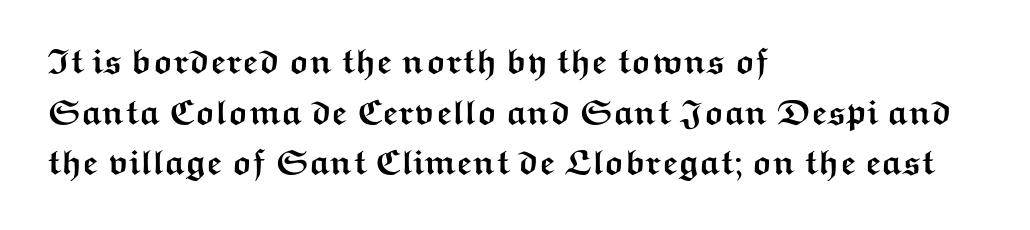
Grotesque or geometric, the face here clearly has no serifs. The leading is moderate, giving the passage an even texture. This rendering features lettering with no underline. Which margin do the lines hug? The left one — the right edge is uneven. Strong, thick strokes mark this as bold type. It's the straight-up-and-down kind of type.
